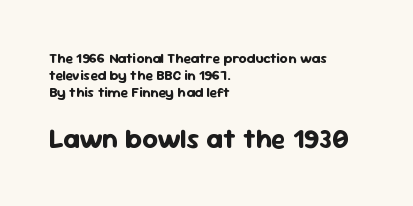
Q: Is the text bold? A: Yes.
Q: Is the text italic (slanted)? A: No, it is upright.
Q: Is the text underlined? A: No.
Q: How is the paragraph aligned? A: Left-aligned.
Q: Is the spacing between letters normal or unusually wide? A: Normal.
Q: Which block of text is set in a larger size, the first (top) or the second (bottom)? A: The second (bottom) one.
